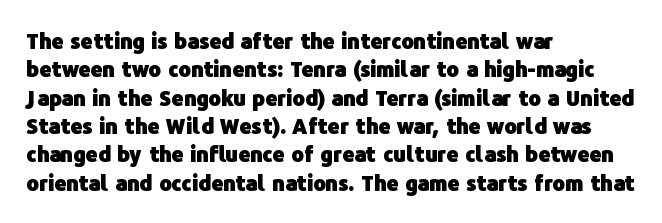
The lines in this sample share a left origin and differ only in where they stop. The block of text has a typical density, with ordinary space between rows. Posture: upright roman. The characters look thick and weighty, a clear bold. Letters rest on an invisible, unmarked baseline. There is no visible air inserted between adjacent glyphs.
